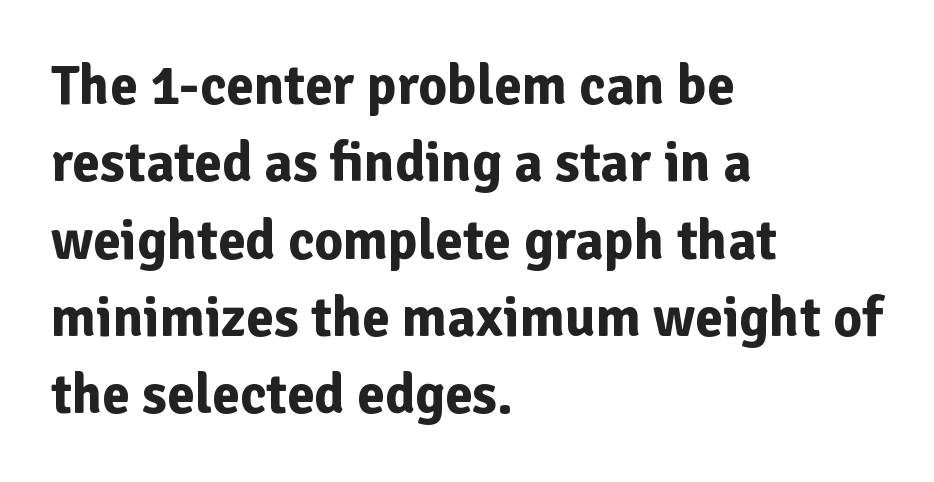
The image shows 56 px bold sans-serif type, upright; set left-aligned, normal line spacing (1.38x), normal letter spacing, not underlined; low stroke contrast and a medium x-height.
